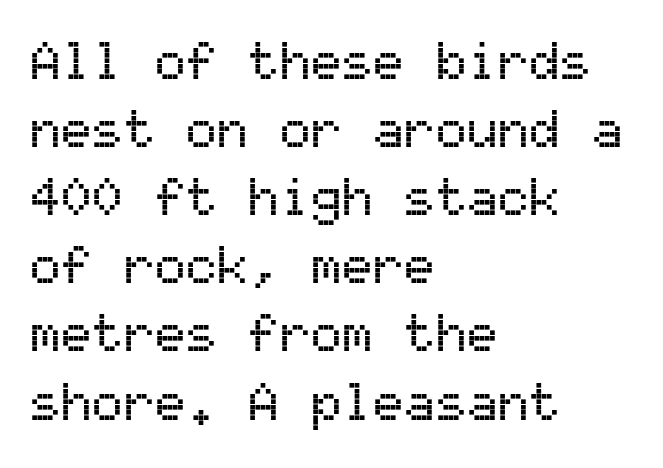
{"serif": "no", "italic": "no", "width": "normal", "stroke_contrast": "medium", "x_height": "medium", "monospaced": "yes", "underline": "no", "align": "left", "line_spacing": "normal", "line_spacing_ratio": 1.31, "letter_spacing": "normal", "letter_spacing_em": 0.0, "glyph_px": 52}
